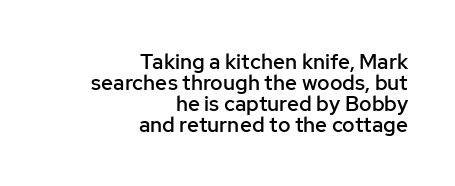
{"italic": "no", "bold": "semi", "underline": "no", "align": "right", "line_spacing": "tight", "line_spacing_ratio": 1.0, "letter_spacing": "normal", "letter_spacing_em": 0.0, "glyph_px": 21}
